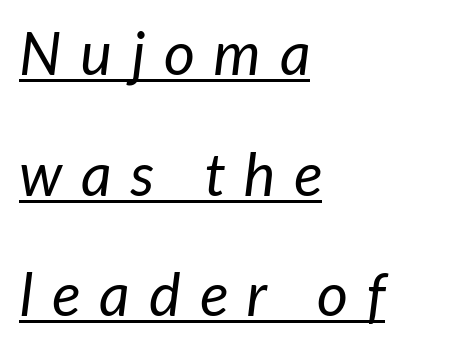
{"serif": "no", "bold": "no", "weight": "regular", "width": "normal", "stroke_contrast": "low", "x_height": "medium", "monospaced": "no", "underline": "yes", "align": "left", "line_spacing": "loose", "line_spacing_ratio": 2.01, "letter_spacing": "wide", "letter_spacing_em": 0.32, "glyph_px": 60}
